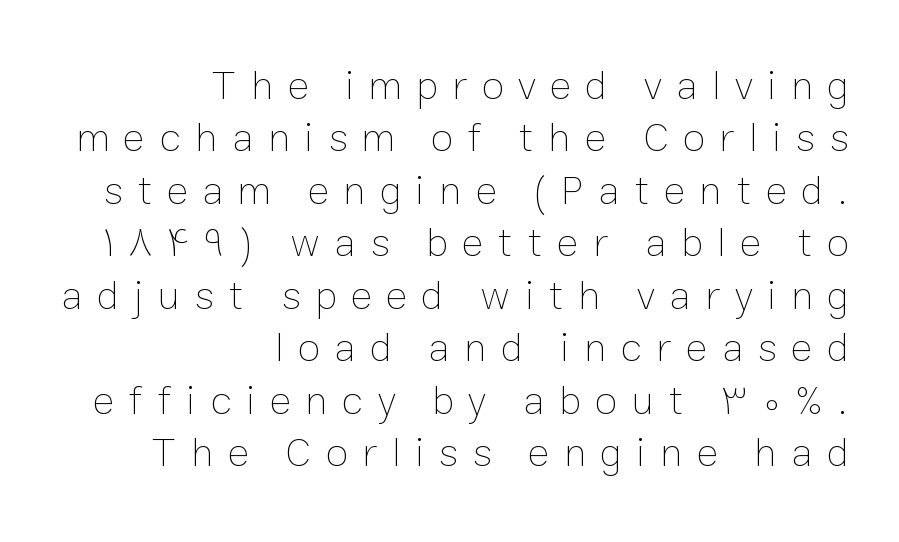
{"italic": "no", "bold": "no", "weight": "thin", "width": "normal", "stroke_contrast": "low", "x_height": "medium", "monospaced": "no", "underline": "no", "align": "right", "line_spacing": "normal", "line_spacing_ratio": 1.28, "letter_spacing": "wide", "letter_spacing_em": 0.35, "glyph_px": 41}
